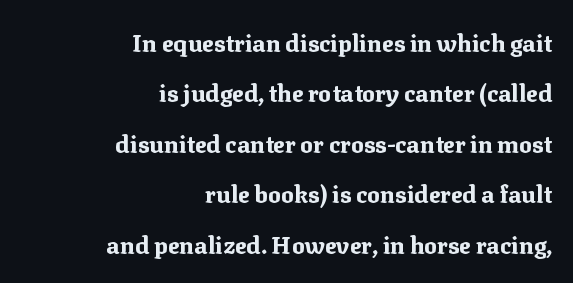
Q: Is the text bold? A: Yes.
Q: Is the text italic (slanted)? A: No, it is upright.
Q: Is the text underlined? A: No.
Q: How is the paragraph aligned? A: Right-aligned.
Q: Is the spacing between letters normal or unusually wide? A: Normal.
Q: Is the spacing between lines tight, normal or loose? A: Loose.
